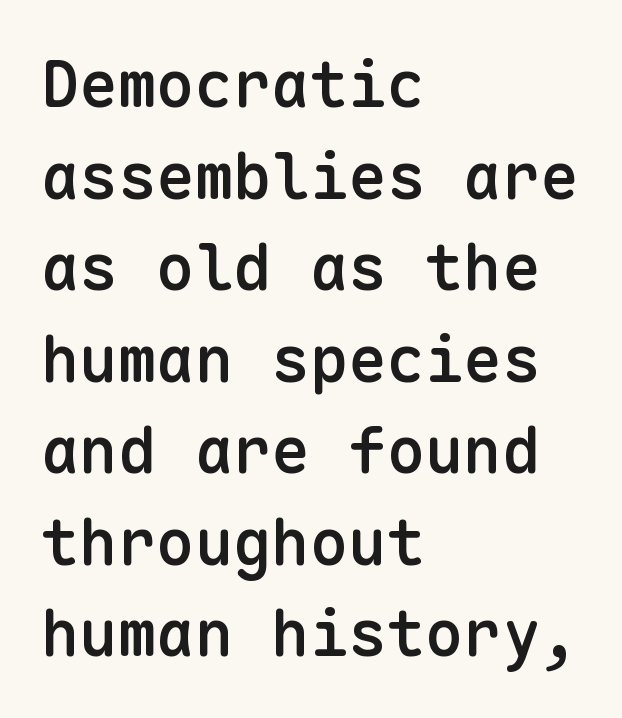
Tracking value appears to be zero — textbook default spacing. The designer went with a sans here, leaving each stem footless. Designer's note — italics off, roman on. Is this a fixed-width face? Yes — each glyph sits in an identical cell.
